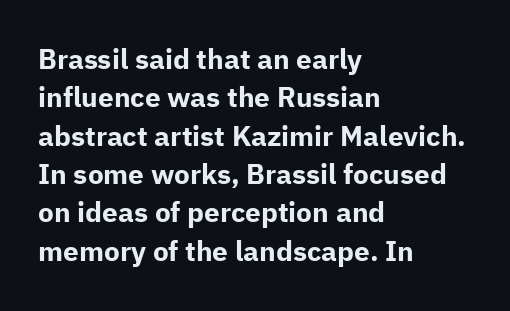
The sample has been set heavy, in full bold. Regarding leading, the lines here are spaced in the standard way. Posture: straight, roman, zero tilt. Line beginnings align vertically; line endings do not. Characters follow at the spacing the type designer built in. Underlining? Definitely not there.
